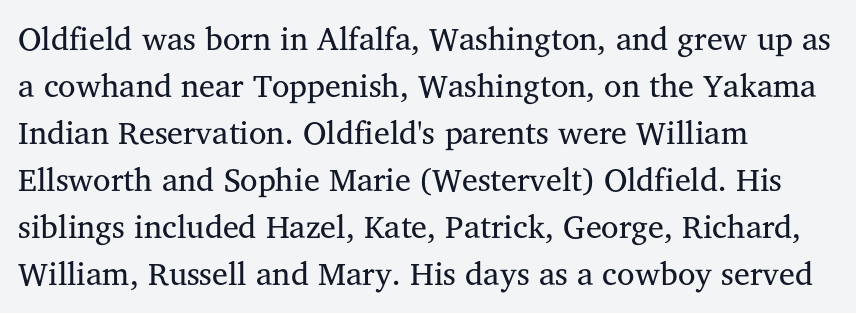
The image shows 32 px regular-weight serif type, upright; set left-aligned, normal line spacing (1.47x), normal letter spacing, not underlined; medium stroke contrast and a medium x-height.
